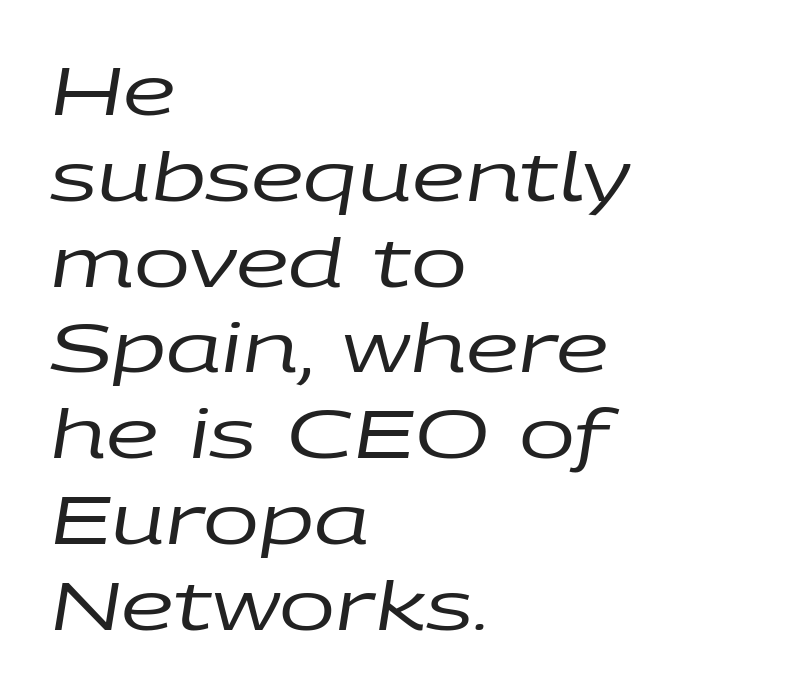
The image shows 67 px regular-weight, wide type, italic (leaning right); set left-aligned, normal line spacing (1.28x), normal letter spacing, not underlined; low stroke contrast and a large x-height.
